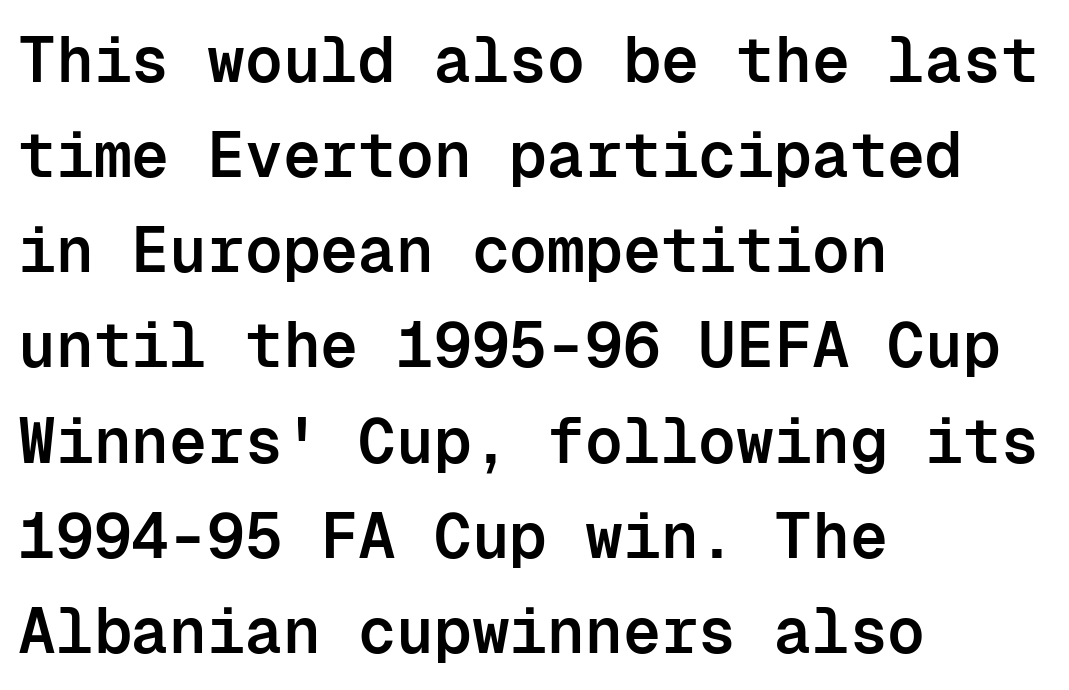
The image shows 63 px semibold sans-serif type, upright, monospaced; set left-aligned, normal line spacing (1.51x), normal letter spacing, not underlined; low stroke contrast and a medium x-height.
